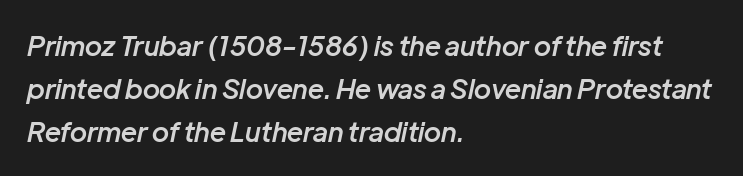
Q: Is the text bold? A: Semi-bold.
Q: Is the text italic (slanted)? A: Yes, it leans right by about 12 degrees.
Q: Is the text underlined? A: No.
Q: How is the paragraph aligned? A: Left-aligned.
Q: Is the spacing between letters normal or unusually wide? A: Normal.
Q: Is the spacing between lines tight, normal or loose? A: Normal.
